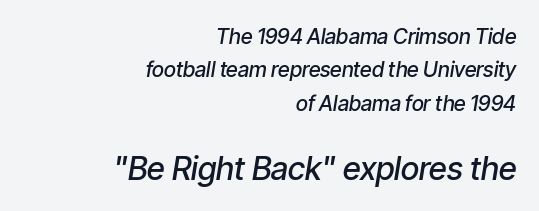
Firm but not heavy-handed strokes: this text is semibold. Note: smaller setting up top, larger setting below. This rendering features lettering with no underline. Right-aligned paragraph, ragged on the left. This sample keeps an unexceptional amount of space between lines.
